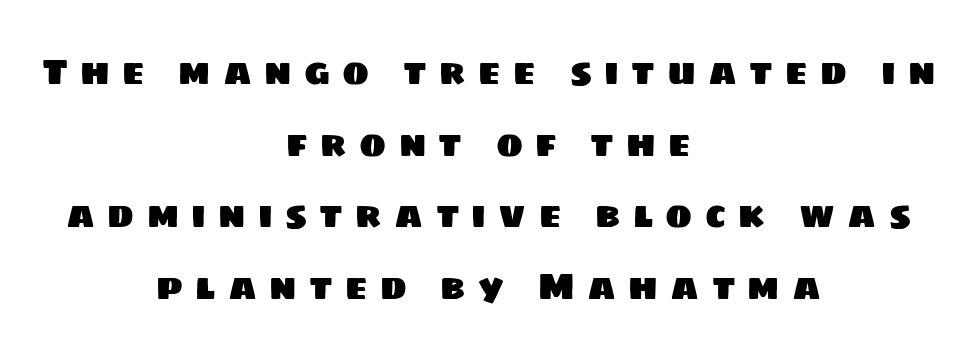
The image shows 36 px sans-serif type; set centered, loose line spacing (1.99x), unusually wide letter spacing (+0.34 em), not underlined; low stroke contrast and a large x-height.
